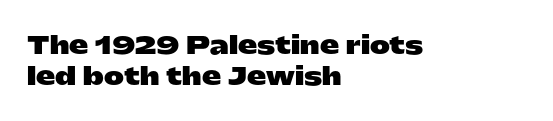
The image shows 24 px bold type, upright; set left-aligned, normal line spacing (1.29x), normal letter spacing, not underlined.
